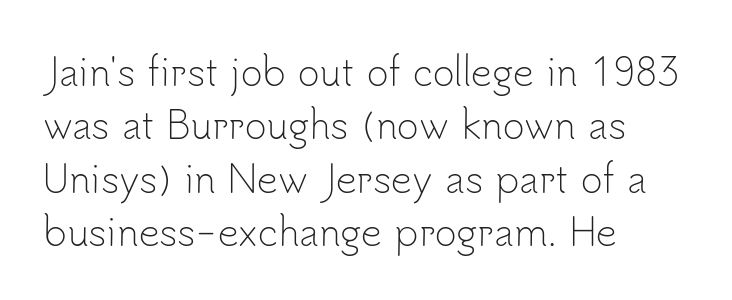
Is the stroke heavy? The answer is a plain regular-or-lighter. A bare baseline throughout the passage. No feet cap the strokes, marking this as sans-serif type. Line beginnings align vertically; line endings do not. This sample has the flowing, uneven cadence of proportional lettering.
